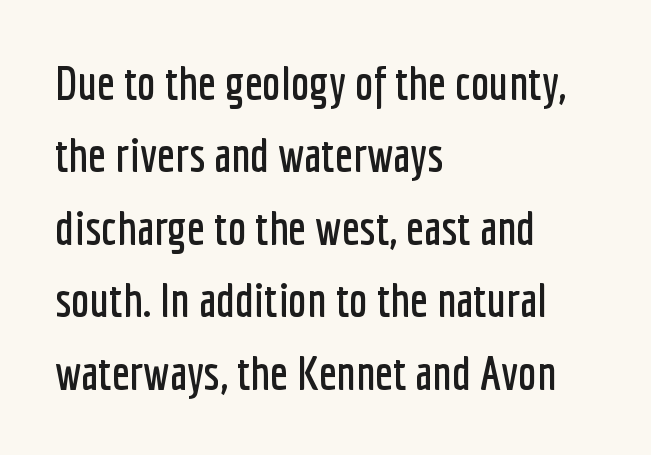
Words appear dense and cohesive because spacing is normal. The lines sit at an ordinary, default distance from one another. The rendering anchors every line to the left-hand side. Descender tails drop into unmarked territory.
